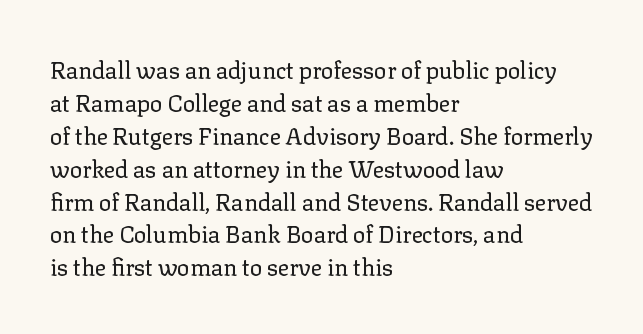
The image shows 23 px text type, upright; set left-aligned, normal line spacing (1.43x), normal letter spacing, not underlined.
